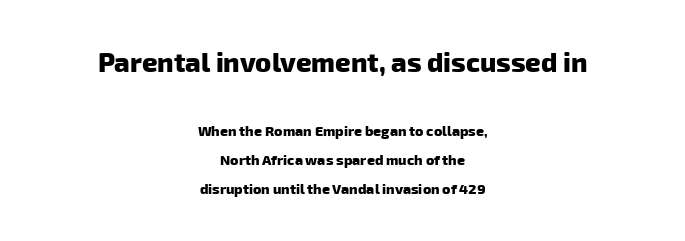
The image shows 27 px bold type; set centered, loose line spacing (2.06x), normal letter spacing, not underlined; the first (top) block is 1.93x larger.
